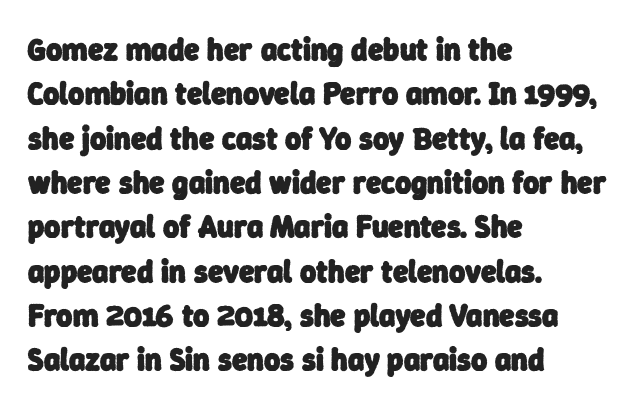
{"serif": "no", "bold": "yes", "weight": "heavy", "width": "normal", "stroke_contrast": "low", "x_height": "medium", "monospaced": "no", "underline": "no", "align": "left", "line_spacing": "normal", "line_spacing_ratio": 1.43, "letter_spacing": "normal", "letter_spacing_em": 0.0, "glyph_px": 31}
